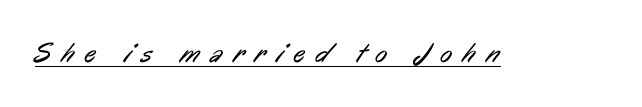
Each word looks stretched out because of the extra space between its letters. Weight: regular or lighter. To sum up the face: it is a sans, with no serifs. The specimen includes a rule beneath the text block's lines. Varying glyph widths throughout — classic text-font behaviour.
